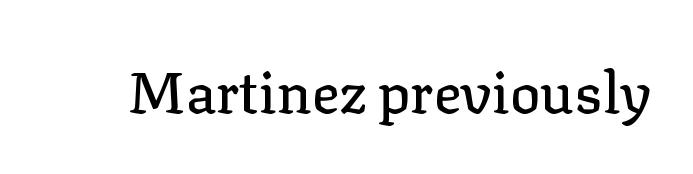
Q: Is the text italic (slanted)? A: No, it is upright.
Q: Is the typeface a serif or a sans-serif typeface? A: Serif.
Q: Is the text underlined? A: No.
Q: Is the spacing between letters normal or unusually wide? A: Normal.
Q: Width (condensed, normal, or wide)? A: Normal.
Q: Stroke contrast? A: Low.
Q: x-height? A: Medium.
Q: Monospaced? A: No.
